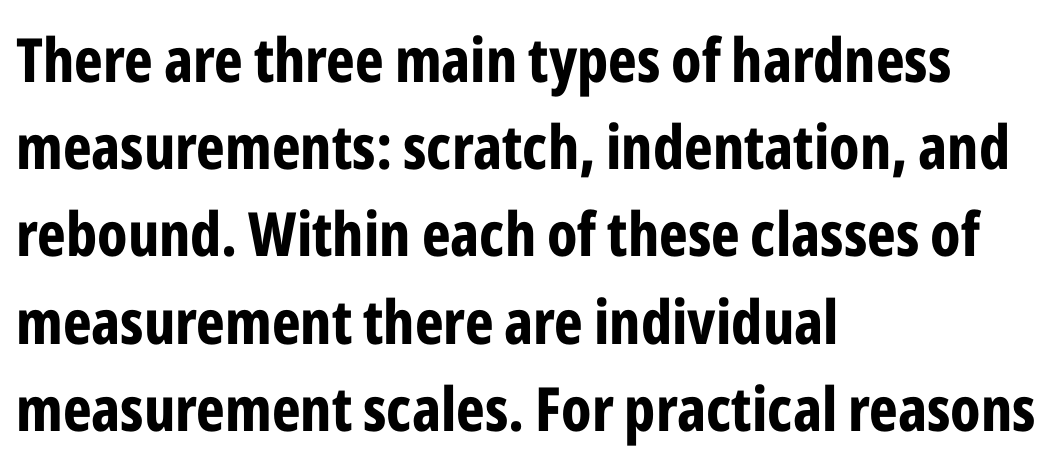
Q: Is the text bold? A: Yes.
Q: Is the text italic (slanted)? A: No, it is upright.
Q: Is the typeface a serif or a sans-serif typeface? A: Sans-serif.
Q: Is the text underlined? A: No.
Q: How is the paragraph aligned? A: Left-aligned.
Q: Is the spacing between letters normal or unusually wide? A: Normal.
Q: Is the spacing between lines tight, normal or loose? A: Normal.
Q: Width (condensed, normal, or wide)? A: Condensed.
Q: Stroke contrast? A: Low.
Q: x-height? A: Medium.
Q: Monospaced? A: No.
